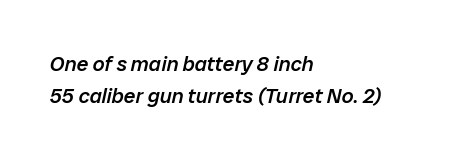
The image shows 21 px text type, italic (leaning right); set left-aligned, normal line spacing (1.53x), normal letter spacing, not underlined.
